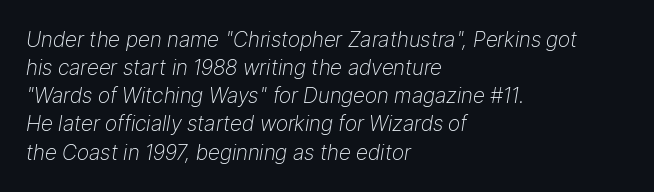
The image shows 21 px text type, italic (leaning right); set left-aligned, normal line spacing (1.34x), normal letter spacing, not underlined.
